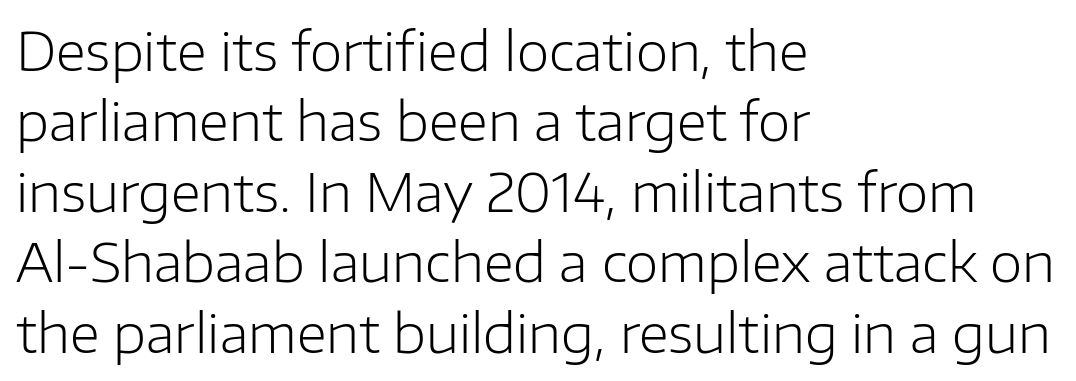
Q: Is the text bold? A: No.
Q: Is the text italic (slanted)? A: No, it is upright.
Q: Is the typeface a serif or a sans-serif typeface? A: Sans-serif.
Q: Is the text underlined? A: No.
Q: How is the paragraph aligned? A: Left-aligned.
Q: Is the spacing between letters normal or unusually wide? A: Normal.
Q: Is the spacing between lines tight, normal or loose? A: Normal.
Q: Width (condensed, normal, or wide)? A: Normal.
Q: Stroke contrast? A: Low.
Q: x-height? A: Medium.
Q: Monospaced? A: No.
